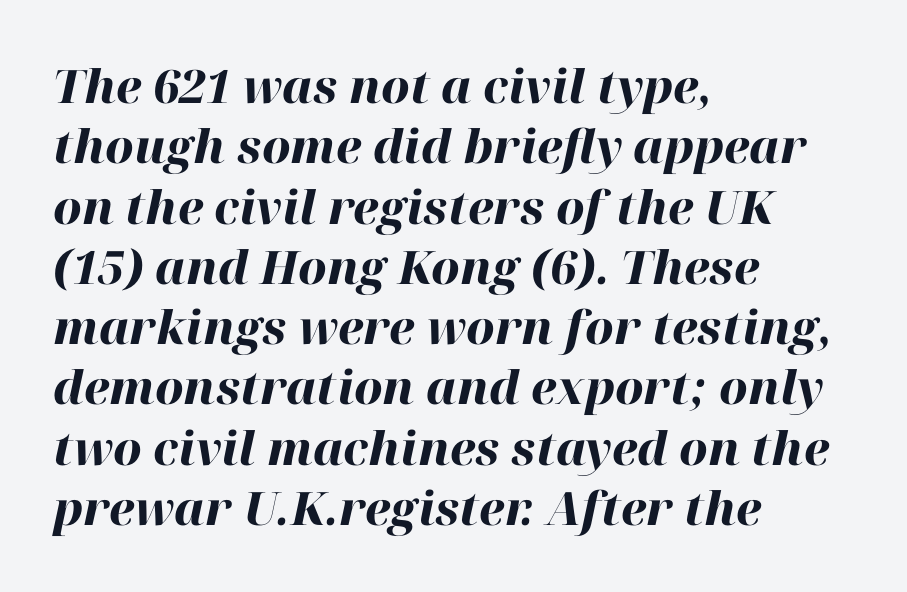
The image shows 46 px heavy type, italic (leaning right); set left-aligned, normal line spacing (1.31x), normal letter spacing, not underlined; high stroke contrast and a medium x-height.
